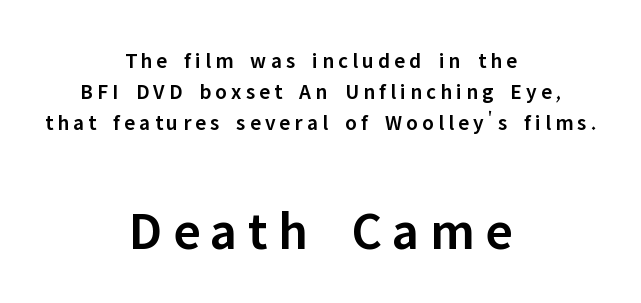
{"serif": "no", "italic": "no", "bold": "semi", "weight": "semibold", "width": "normal", "stroke_contrast": "low", "x_height": "medium", "monospaced": "no", "underline": "no", "align": "center", "line_spacing": "normal", "line_spacing_ratio": 1.41, "larger_block": "second", "size_ratio": 2.5, "glyph_px": 55}
